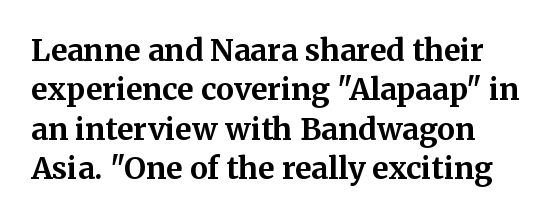
{"serif": "yes", "italic": "no", "bold": "yes", "weight": "bold", "width": "normal", "stroke_contrast": "medium", "x_height": "medium", "monospaced": "no", "underline": "no", "align": "left", "line_spacing": "normal", "line_spacing_ratio": 1.31, "letter_spacing": "normal", "letter_spacing_em": 0.0, "glyph_px": 30}
